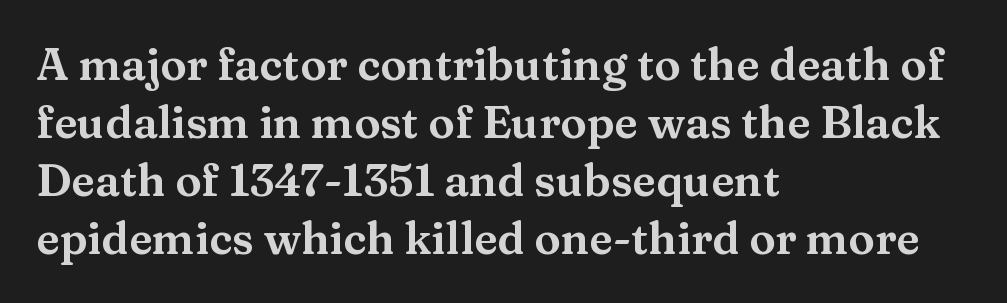
Q: Is the text italic (slanted)? A: No, it is upright.
Q: Is the typeface a serif or a sans-serif typeface? A: Serif.
Q: Is the text underlined? A: No.
Q: How is the paragraph aligned? A: Left-aligned.
Q: Is the spacing between letters normal or unusually wide? A: Normal.
Q: Is the spacing between lines tight, normal or loose? A: Normal.
Q: Width (condensed, normal, or wide)? A: Wide.
Q: Stroke contrast? A: Medium.
Q: x-height? A: Medium.
Q: Monospaced? A: No.
